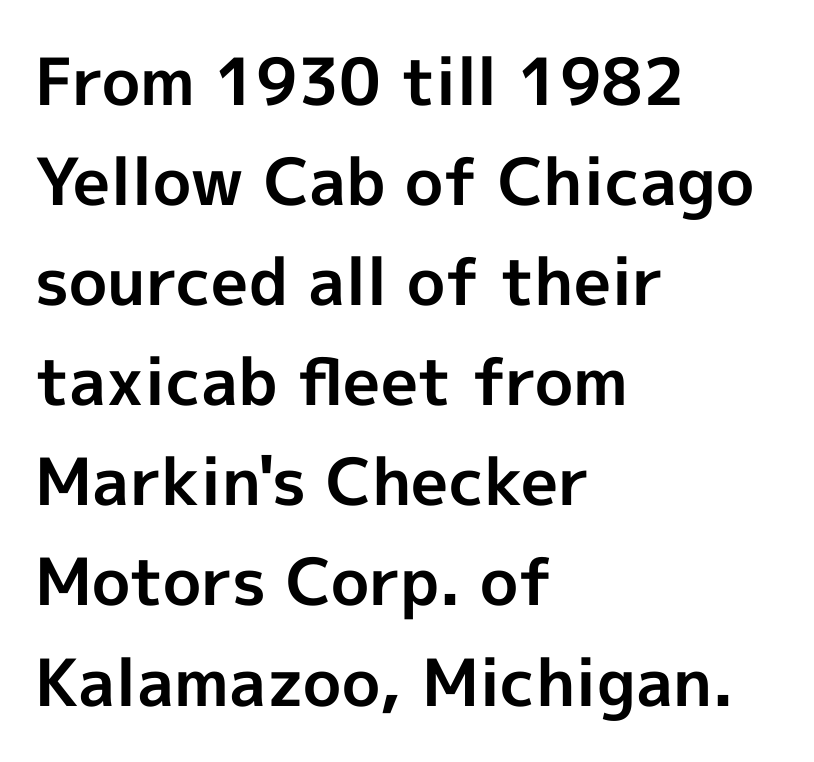
The image shows 65 px bold sans-serif type, upright; set left-aligned, normal line spacing (1.54x), normal letter spacing, not underlined; a medium x-height.
